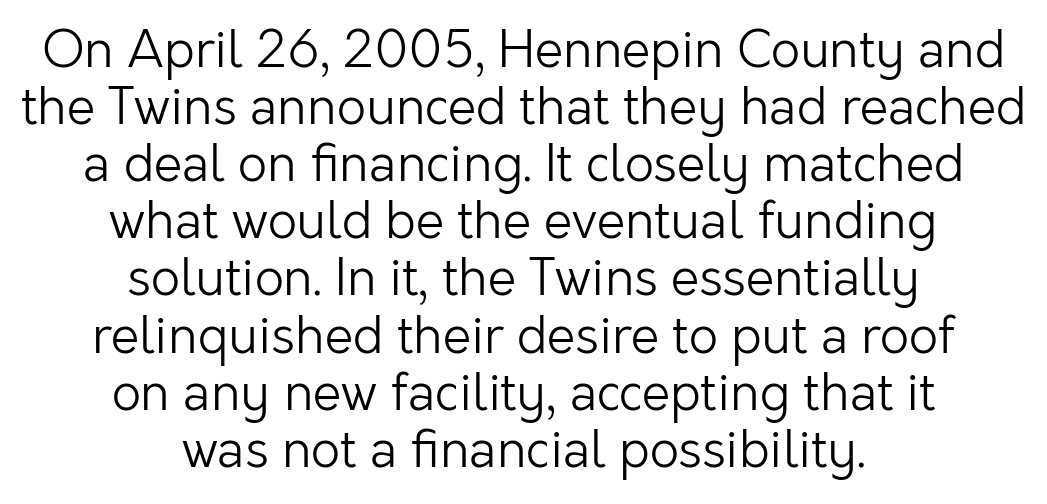
Q: Is the text bold? A: No.
Q: Is the text italic (slanted)? A: No, it is upright.
Q: Is the typeface a serif or a sans-serif typeface? A: Sans-serif.
Q: Is the text underlined? A: No.
Q: How is the paragraph aligned? A: Centered.
Q: Is the spacing between letters normal or unusually wide? A: Normal.
Q: Is the spacing between lines tight, normal or loose? A: Tight.
Q: Width (condensed, normal, or wide)? A: Normal.
Q: Stroke contrast? A: Low.
Q: x-height? A: Medium.
Q: Monospaced? A: No.
